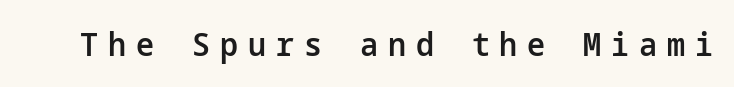
The image shows 32 px semibold sans-serif type, upright; set unusually wide letter spacing (+0.31 em), not underlined; low stroke contrast and a medium x-height.
